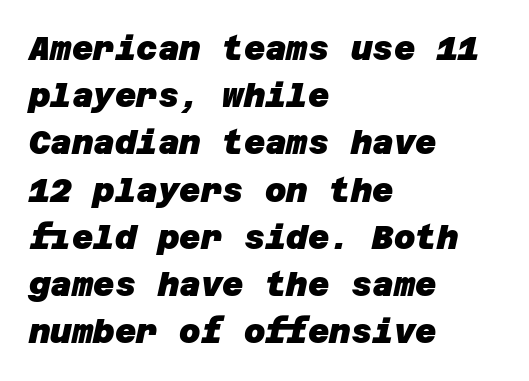
Q: Is the text bold? A: Yes.
Q: Is the typeface a serif or a sans-serif typeface? A: Sans-serif.
Q: Is the text underlined? A: No.
Q: How is the paragraph aligned? A: Left-aligned.
Q: Is the spacing between letters normal or unusually wide? A: Normal.
Q: Is the spacing between lines tight, normal or loose? A: Normal.
Q: Width (condensed, normal, or wide)? A: Normal.
Q: Stroke contrast? A: Low.
Q: x-height? A: Large.
